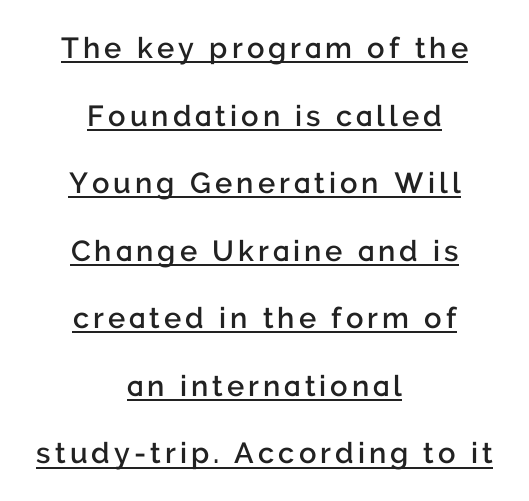
Q: Is the text bold? A: Semi-bold.
Q: Is the text italic (slanted)? A: No, it is upright.
Q: Is the typeface a serif or a sans-serif typeface? A: Sans-serif.
Q: Is the text underlined? A: Yes.
Q: How is the paragraph aligned? A: Centered.
Q: Is the spacing between lines tight, normal or loose? A: Loose.
Q: Width (condensed, normal, or wide)? A: Normal.
Q: Stroke contrast? A: Low.
Q: x-height? A: Medium.
Q: Monospaced? A: No.
